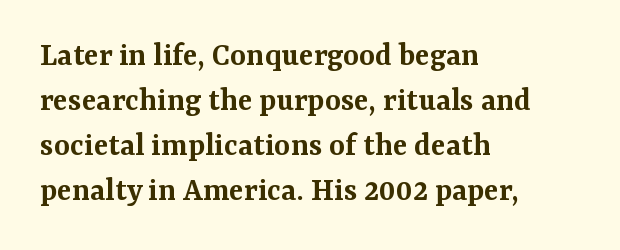
{"serif": "yes", "italic": "no", "bold": "semi", "weight": "semibold", "width": "normal", "stroke_contrast": "medium", "x_height": "medium", "monospaced": "no", "underline": "no", "align": "left", "line_spacing": "normal", "line_spacing_ratio": 1.32, "letter_spacing": "normal", "letter_spacing_em": 0.0, "glyph_px": 34}
